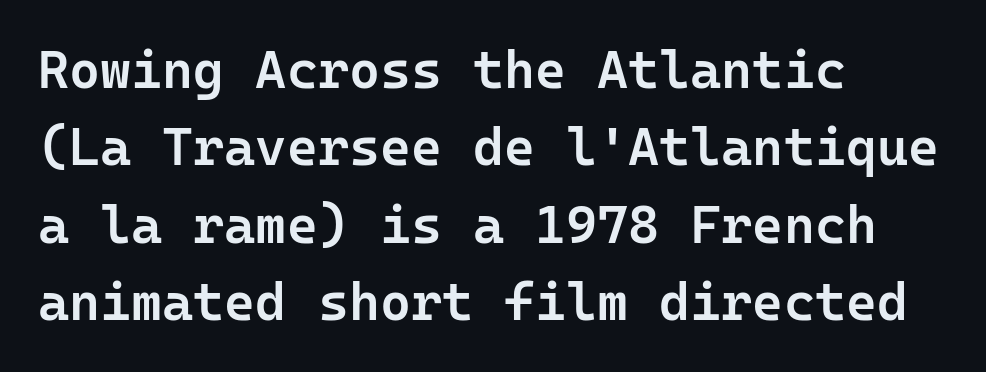
The image shows 53 px semibold sans-serif type, upright, monospaced; set left-aligned, normal line spacing (1.46x), normal letter spacing, not underlined; low stroke contrast and a medium x-height.
